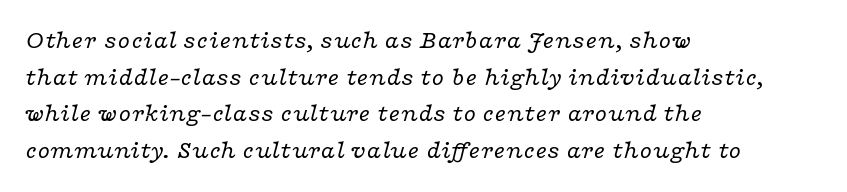
The rag falls on the right side of this text block. These lines were composed using italics. Stems and bowls with no extra thickness — not bold. Students, observe: this is what conventionally led text looks like. Characters follow at the spacing the type designer built in. Underlining? Definitely not there.
